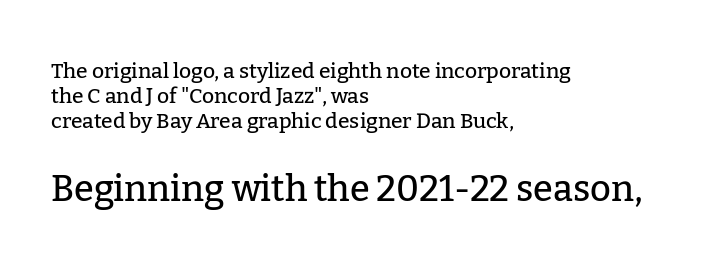
Q: Is the text italic (slanted)? A: No, it is upright.
Q: Is the typeface a serif or a sans-serif typeface? A: Serif.
Q: Is the text underlined? A: No.
Q: How is the paragraph aligned? A: Left-aligned.
Q: Is the spacing between letters normal or unusually wide? A: Normal.
Q: Which block of text is set in a larger size, the first (top) or the second (bottom)? A: The second (bottom) one.
Q: Width (condensed, normal, or wide)? A: Normal.
Q: Stroke contrast? A: Low.
Q: x-height? A: Medium.
Q: Monospaced? A: No.
